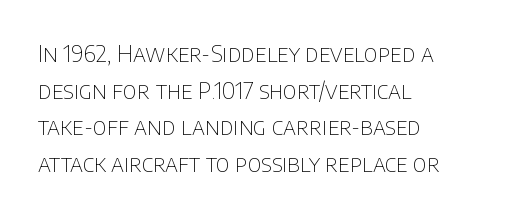
The image shows 23 px text type, upright; set left-aligned, normal line spacing (1.59x), normal letter spacing, not underlined.
